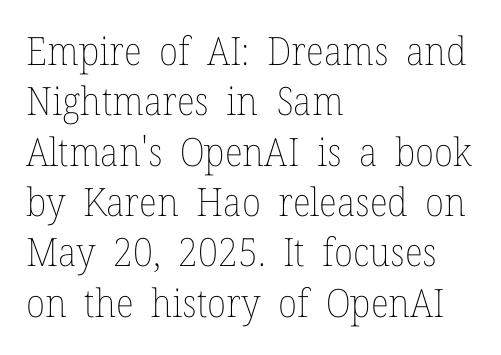
Q: Is the text bold? A: No.
Q: Is the text italic (slanted)? A: No, it is upright.
Q: Is the text underlined? A: No.
Q: How is the paragraph aligned? A: Left-aligned.
Q: Is the spacing between letters normal or unusually wide? A: Normal.
Q: Is the spacing between lines tight, normal or loose? A: Normal.
Q: Width (condensed, normal, or wide)? A: Normal.
Q: Stroke contrast? A: Low.
Q: x-height? A: Medium.
Q: Monospaced? A: No.
